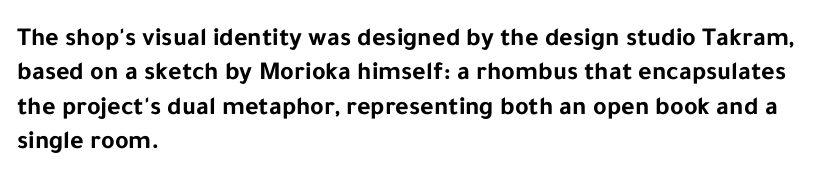
{"italic": "no", "bold": "yes", "underline": "no", "align": "left", "line_spacing": "normal", "line_spacing_ratio": 1.32, "letter_spacing": "normal", "letter_spacing_em": 0.0, "glyph_px": 26}
